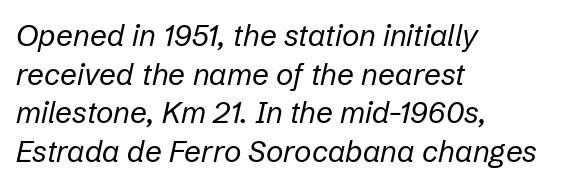
{"italic": "yes", "lean": "right", "slant_degrees": 12, "bold": "no", "weight": "regular", "width": "normal", "stroke_contrast": "low", "x_height": "medium", "monospaced": "no", "underline": "no", "align": "left", "line_spacing": "normal", "line_spacing_ratio": 1.29, "letter_spacing": "normal", "letter_spacing_em": 0.0, "glyph_px": 30}
